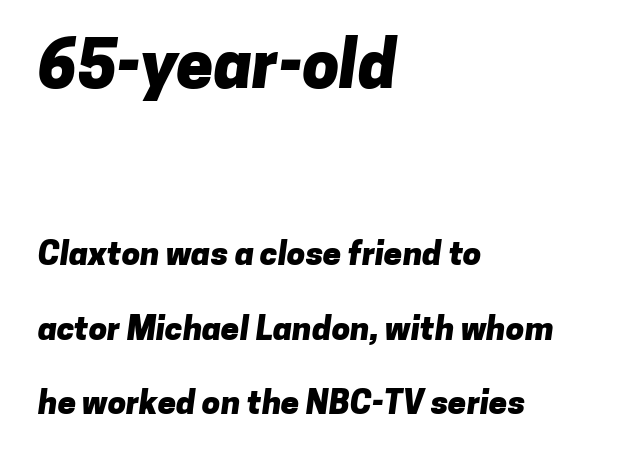
Notice the wide empty band between every row — that's loose leading. The passage shown has conventional tracking throughout. Nobody drew a line under any word here. This sample has the flowing, uneven cadence of proportional lettering. Students, this is bold: see how much ink each stroke carries.
